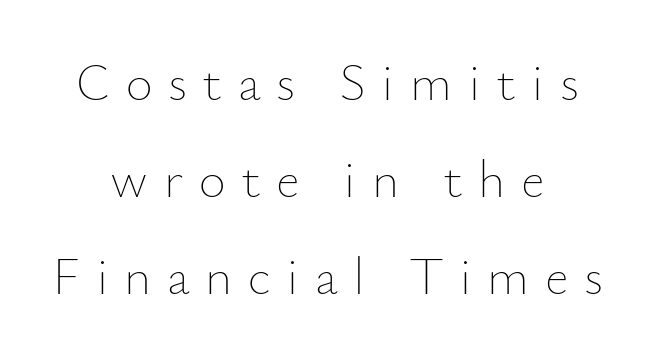
{"italic": "no", "bold": "no", "weight": "thin", "width": "normal", "stroke_contrast": "low", "x_height": "small", "monospaced": "no", "underline": "no", "align": "center", "line_spacing_ratio": 1.87, "letter_spacing": "wide", "letter_spacing_em": 0.3, "glyph_px": 52}
